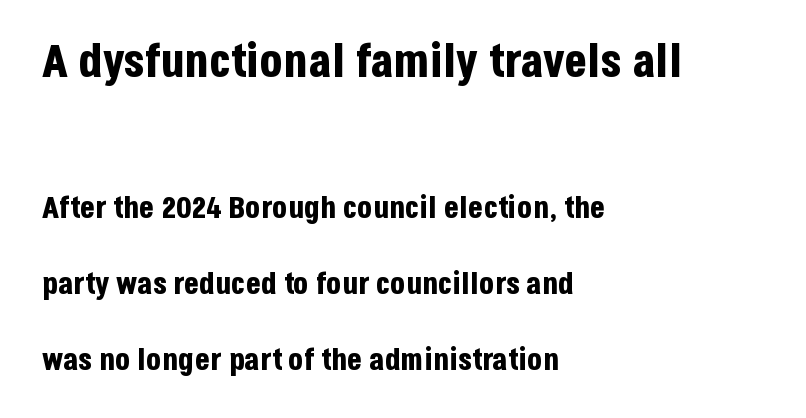
{"serif": "no", "italic": "no", "bold": "yes", "weight": "bold", "width": "condensed", "stroke_contrast": "low", "x_height": "large", "monospaced": "no", "underline": "no", "align": "left", "line_spacing": "loose", "line_spacing_ratio": 2.45, "letter_spacing": "normal", "letter_spacing_em": 0.0, "larger_block": "first", "size_ratio": 1.52, "glyph_px": 47}
